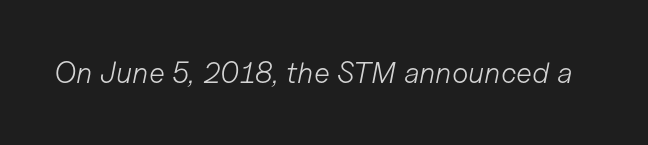
{"italic": "yes", "lean": "right", "slant_degrees": 11, "bold": "no", "weight": "light", "width": "normal", "stroke_contrast": "low", "x_height": "medium", "monospaced": "no", "underline": "no", "letter_spacing": "normal", "letter_spacing_em": 0.0, "glyph_px": 30}
